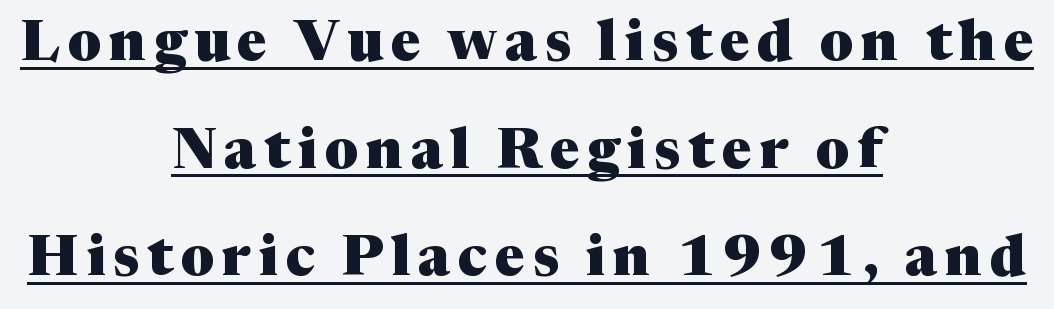
Is this a fixed-width face? No — the glyphs have proportional, varying widths. The lettering holds an erect, upright posture throughout. Small tapered or slab feet sit at the stroke ends, so this counts as serif. Has an underline been added? It has.
